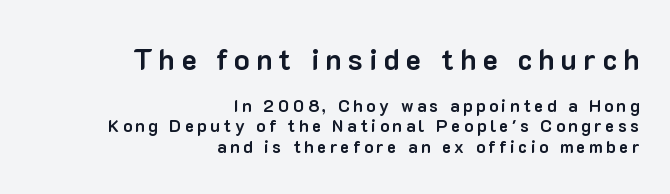
The space beneath each line is pristine and unruled. Between one letter and the next there's a generous, obvious gap. The strokes are fattened all the way to bold. Nope, no serifs anywhere on these letters. Which margin do the lines hug? The right one — the left edge is uneven. The lettering stays uniformly vertical, giving the passage a roman look.
